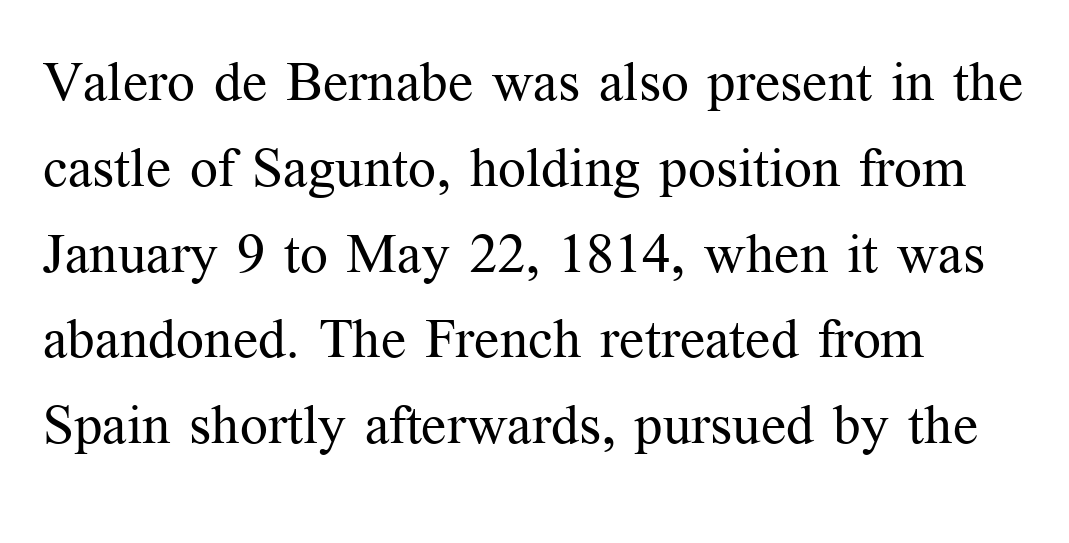
The image shows 55 px regular-weight serif type, upright; set left-aligned, normal line spacing (1.56x), normal letter spacing, not underlined; medium stroke contrast and a medium x-height.
